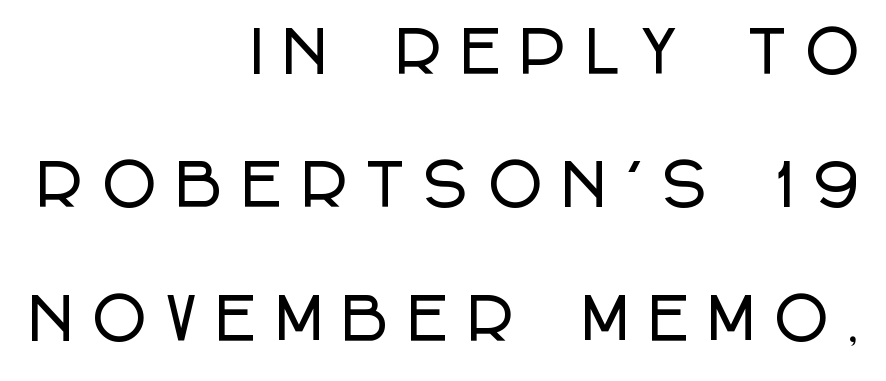
The image shows 57 px condensed sans-serif type, upright; set right-aligned, loose line spacing (2.34x), unusually wide letter spacing (+0.38 em), not underlined; low stroke contrast and a large x-height.
